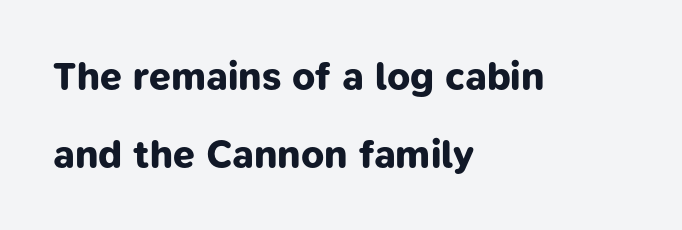
{"serif": "no", "bold": "yes", "weight": "bold", "width": "normal", "stroke_contrast": "low", "x_height": "medium", "monospaced": "no", "underline": "no", "align": "left", "line_spacing": "loose", "line_spacing_ratio": 2.0, "letter_spacing": "normal", "letter_spacing_em": 0.0, "glyph_px": 39}
